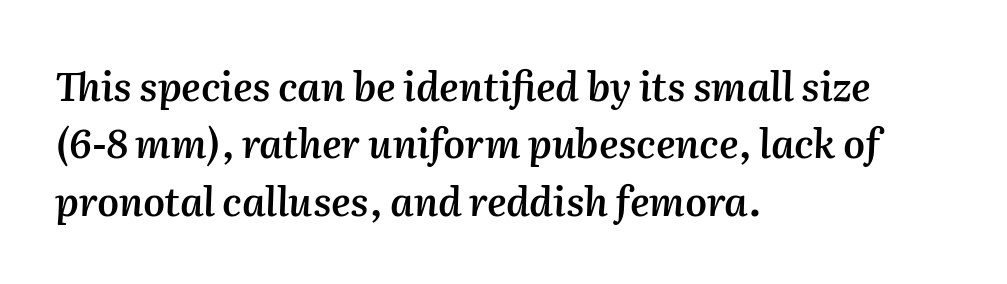
The image shows 39 px semibold type, italic (leaning right); set left-aligned, normal line spacing (1.47x), normal letter spacing, not underlined; medium stroke contrast and a medium x-height.
